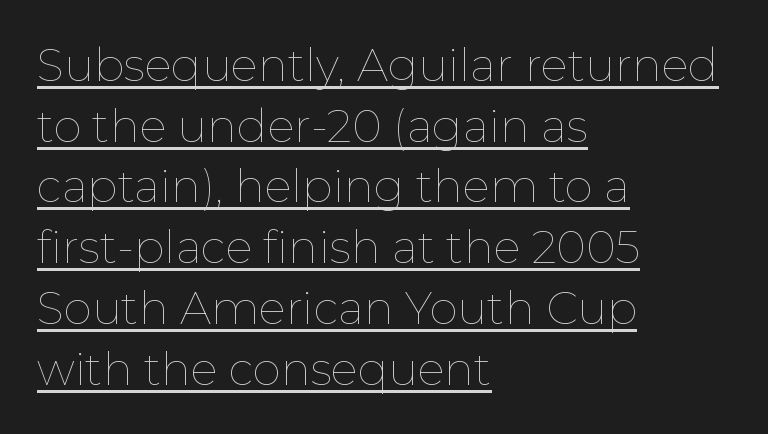
The image shows 45 px thin type, upright; set left-aligned, normal line spacing (1.35x), normal letter spacing, underlined; low stroke contrast and a medium x-height.
